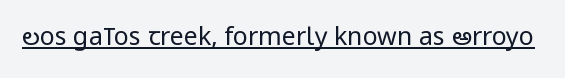
The letterforms sit at book weight or below. Posture: upright roman. Here the glyphs are tracked normally, forming tight word shapes. The words here are underlined.
